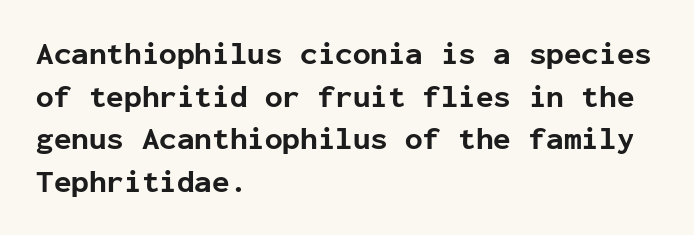
Q: Is the text bold? A: Yes.
Q: Is the text italic (slanted)? A: No, it is upright.
Q: Is the typeface a serif or a sans-serif typeface? A: Sans-serif.
Q: Is the text underlined? A: No.
Q: How is the paragraph aligned? A: Left-aligned.
Q: Is the spacing between letters normal or unusually wide? A: Normal.
Q: Is the spacing between lines tight, normal or loose? A: Normal.
Q: Width (condensed, normal, or wide)? A: Normal.
Q: Stroke contrast? A: Low.
Q: x-height? A: Medium.
Q: Monospaced? A: Yes.
